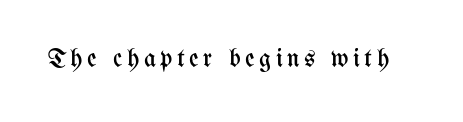
{"italic": "no", "bold": "no", "underline": "no", "glyph_px": 26}
